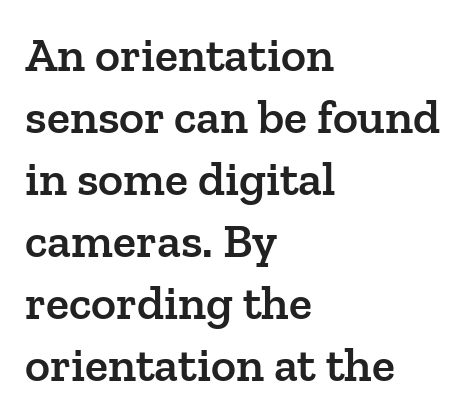
Baseline-to-baseline distance is the conventional proportion of letter height. Character widths vary here, with narrow letters taking less room than wide ones. The area under the type is left untouched. The letters are semibold — heavier than regular but short of a full bold.
